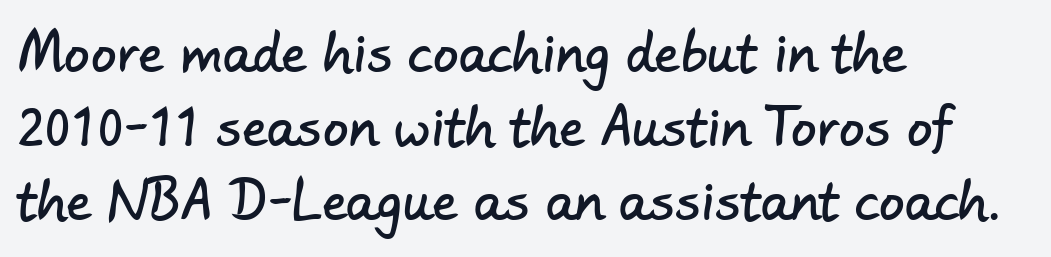
{"serif": "no", "width": "normal", "stroke_contrast": "low", "x_height": "small", "monospaced": "no", "underline": "no", "align": "left", "line_spacing": "normal", "line_spacing_ratio": 1.45, "letter_spacing": "normal", "letter_spacing_em": 0.0, "glyph_px": 51}
